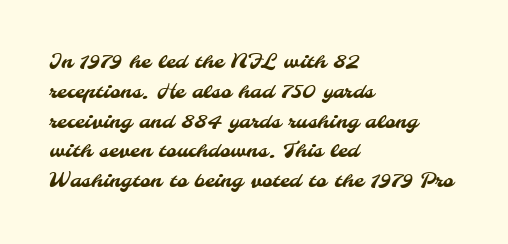
The image shows 20 px text type; set left-aligned, normal line spacing (1.49x), normal letter spacing, not underlined.
